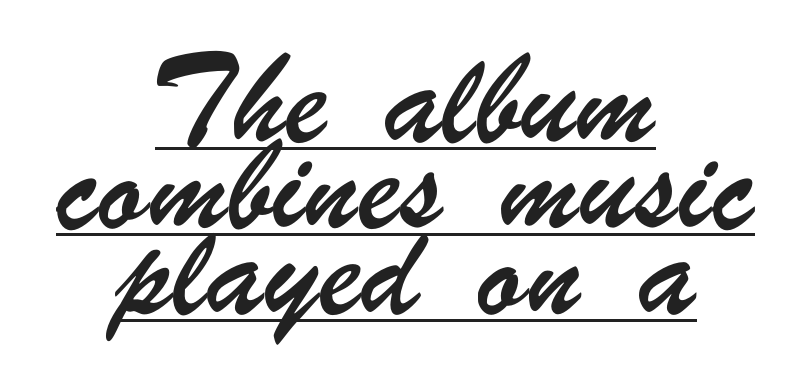
{"serif": "no", "width": "condensed", "stroke_contrast": "low", "x_height": "small", "monospaced": "no", "underline": "yes", "align": "center", "line_spacing": "normal", "line_spacing_ratio": 1.51, "letter_spacing": "normal", "letter_spacing_em": 0.0, "glyph_px": 57}
